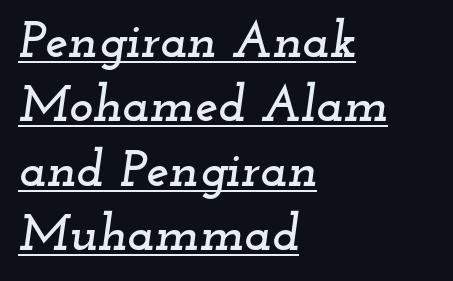
{"serif": "yes", "italic": "yes", "lean": "right", "slant_degrees": 12, "width": "wide", "stroke_contrast": "low", "x_height": "small", "monospaced": "no", "underline": "yes", "align": "left", "line_spacing": "normal", "line_spacing_ratio": 1.26, "letter_spacing": "normal", "letter_spacing_em": 0.0, "glyph_px": 51}
